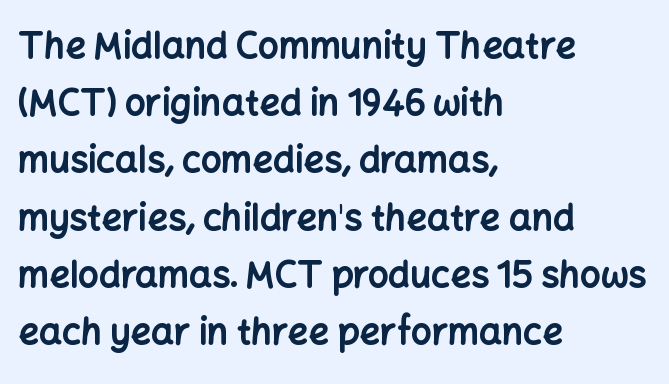
{"serif": "no", "italic": "no", "bold": "yes", "weight": "bold", "width": "normal", "stroke_contrast": "low", "x_height": "medium", "monospaced": "no", "underline": "no", "align": "left", "line_spacing": "normal", "line_spacing_ratio": 1.59, "letter_spacing": "normal", "letter_spacing_em": 0.0, "glyph_px": 36}
